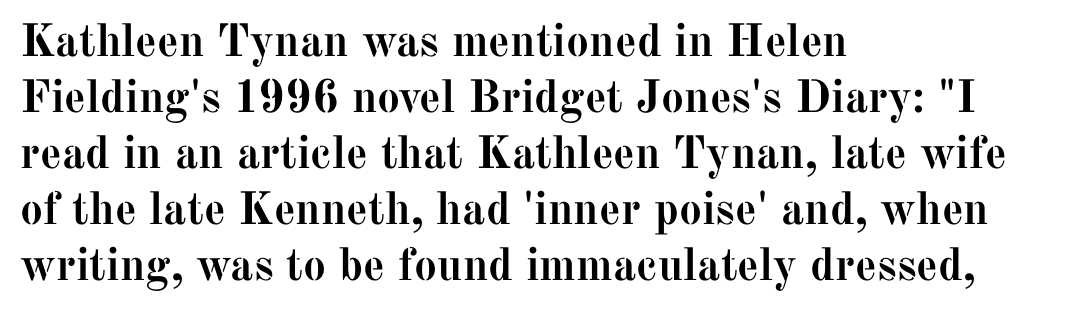
Q: Is the text bold? A: Yes.
Q: Is the text italic (slanted)? A: No, it is upright.
Q: Is the typeface a serif or a sans-serif typeface? A: Serif.
Q: Is the text underlined? A: No.
Q: How is the paragraph aligned? A: Left-aligned.
Q: Is the spacing between letters normal or unusually wide? A: Normal.
Q: Width (condensed, normal, or wide)? A: Normal.
Q: Stroke contrast? A: Medium.
Q: x-height? A: Medium.
Q: Monospaced? A: No.
